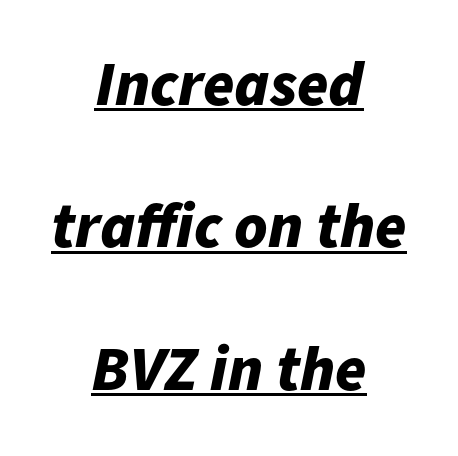
{"italic": "yes", "lean": "right", "slant_degrees": 11, "bold": "yes", "weight": "bold", "width": "normal", "stroke_contrast": "low", "x_height": "medium", "monospaced": "no", "underline": "yes", "align": "center", "line_spacing": "loose", "line_spacing_ratio": 2.26, "letter_spacing": "normal", "letter_spacing_em": 0.0, "glyph_px": 63}
